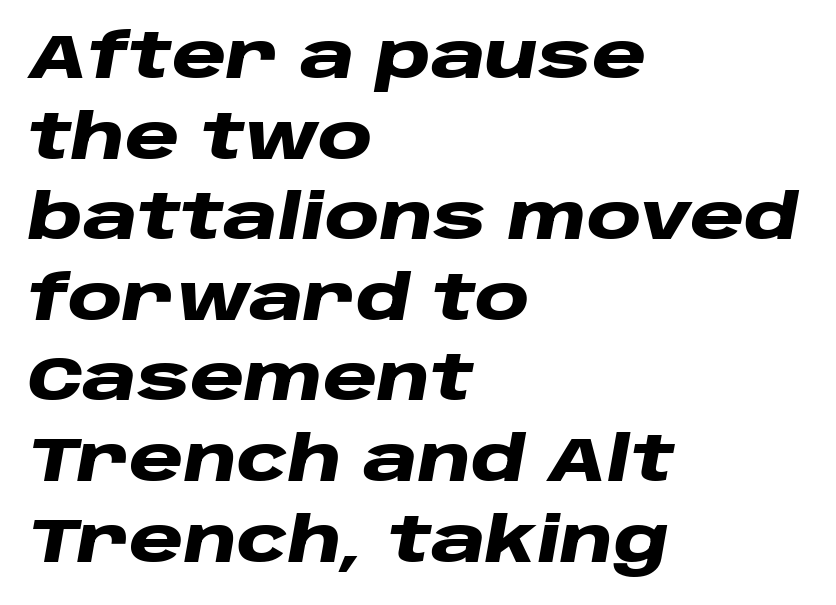
Think of a printed novel: that variable character pitch is what you see here. Typesetter's note: full bold, strokes at maximum text heaviness. Every row of glyphs begins at an identical x-position on the left. Slanted lettering throughout. A typesetter would call this zero additional tracking.
